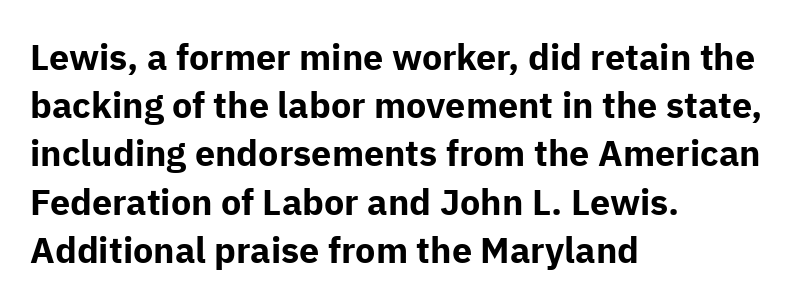
Are there feet on the stems? There aren't — it's a sans. Bold? Absolutely — the strokes are thick and heavy. In CSS terms this would be text-align: left. Quick note: interline space is typical.
